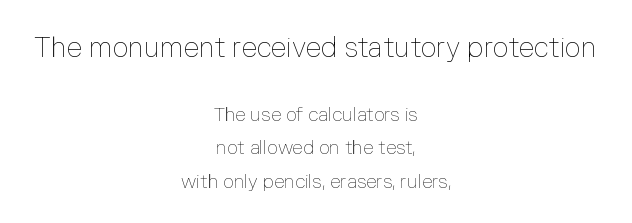
{"italic": "no", "bold": "no", "weight": "thin", "width": "normal", "stroke_contrast": "low", "x_height": "medium", "monospaced": "no", "underline": "no", "align": "center", "line_spacing_ratio": 1.76, "letter_spacing": "normal", "letter_spacing_em": 0.0, "larger_block": "first", "size_ratio": 1.47, "glyph_px": 28}
